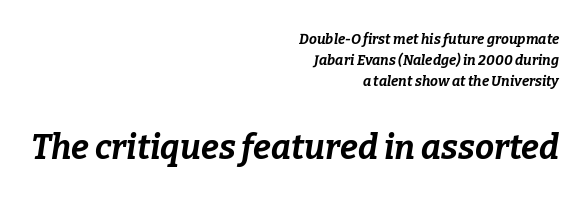
The image shows 34 px bold type, italic (leaning right); set right-aligned, normal line spacing (1.49x), normal letter spacing, not underlined; the second (bottom) block is 2.43x larger; low stroke contrast and a medium x-height.
